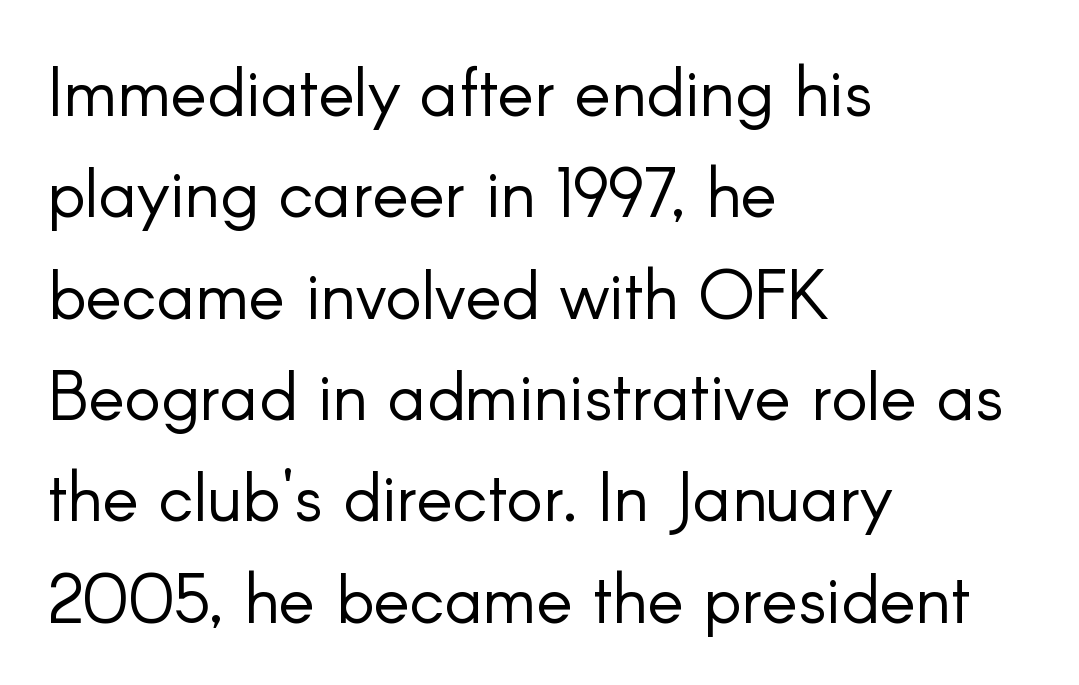
The image shows 68 px light sans-serif type, upright; set left-aligned, normal line spacing (1.49x), normal letter spacing, not underlined; low stroke contrast and a small x-height.
